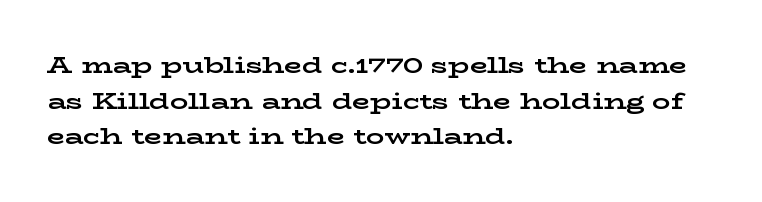
Is the block centered? No — it sits flush against the left margin. A full-strength bold gives these letters their thick strokes. The zone under the glyphs is completely vacant. This sample uses an upright cut, with every glyph sitting square on the baseline. The passage shown has conventional tracking throughout. The line-height multiplier appears to be the usual default.
